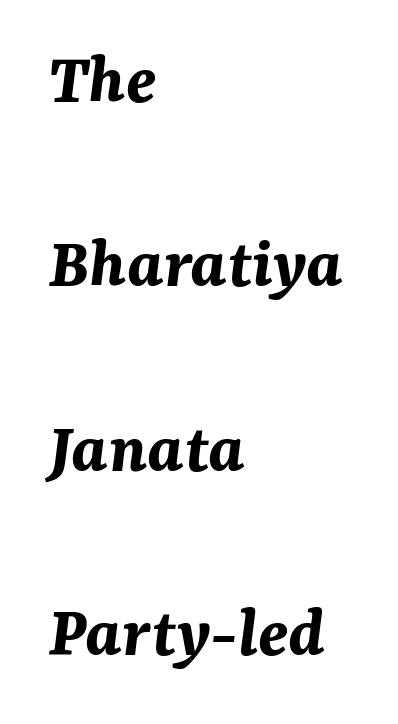
This sample uses an oblique cut, with every glyph tilted off the vertical. Each word holds together tightly as a unit, with standard inter-letter gaps. The rendering uses natural spacing where letterforms have individual widths. Does the weight exceed regular? Yes, all the way to bold. This block would shrink considerably if given ordinary leading; it's expanded now. A bare baseline throughout the passage.
